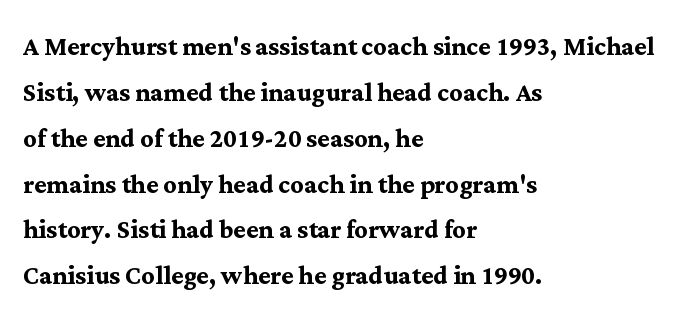
Q: Is the text bold? A: Yes.
Q: Is the text italic (slanted)? A: No, it is upright.
Q: Is the typeface a serif or a sans-serif typeface? A: Serif.
Q: Is the text underlined? A: No.
Q: How is the paragraph aligned? A: Left-aligned.
Q: Is the spacing between letters normal or unusually wide? A: Normal.
Q: Is the spacing between lines tight, normal or loose? A: Normal.
Q: Width (condensed, normal, or wide)? A: Normal.
Q: Stroke contrast? A: Medium.
Q: x-height? A: Medium.
Q: Monospaced? A: No.
